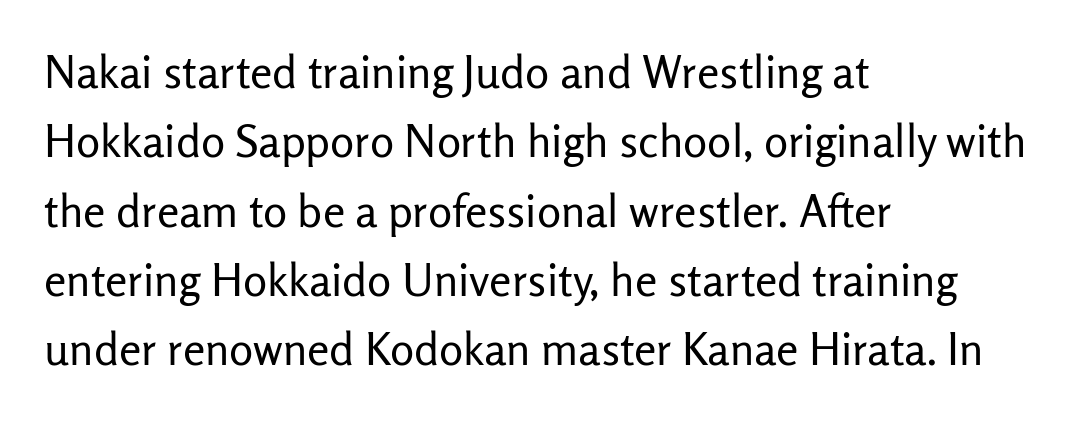
Q: Is the text bold? A: No.
Q: Is the text italic (slanted)? A: No, it is upright.
Q: Is the typeface a serif or a sans-serif typeface? A: Sans-serif.
Q: Is the text underlined? A: No.
Q: How is the paragraph aligned? A: Left-aligned.
Q: Is the spacing between letters normal or unusually wide? A: Normal.
Q: Is the spacing between lines tight, normal or loose? A: Normal.
Q: Width (condensed, normal, or wide)? A: Normal.
Q: Stroke contrast? A: Low.
Q: x-height? A: Medium.
Q: Monospaced? A: No.
